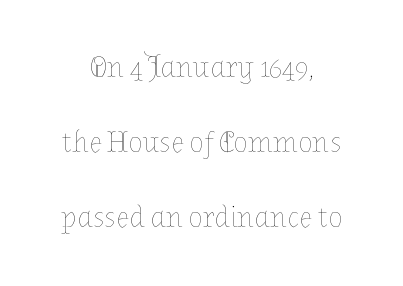
Q: Is the text bold? A: No.
Q: Is the text italic (slanted)? A: No, it is upright.
Q: Is the text underlined? A: No.
Q: How is the paragraph aligned? A: Centered.
Q: Is the spacing between letters normal or unusually wide? A: Normal.
Q: Is the spacing between lines tight, normal or loose? A: Loose.
Q: Width (condensed, normal, or wide)? A: Normal.
Q: Stroke contrast? A: Low.
Q: x-height? A: Medium.
Q: Monospaced? A: No.
